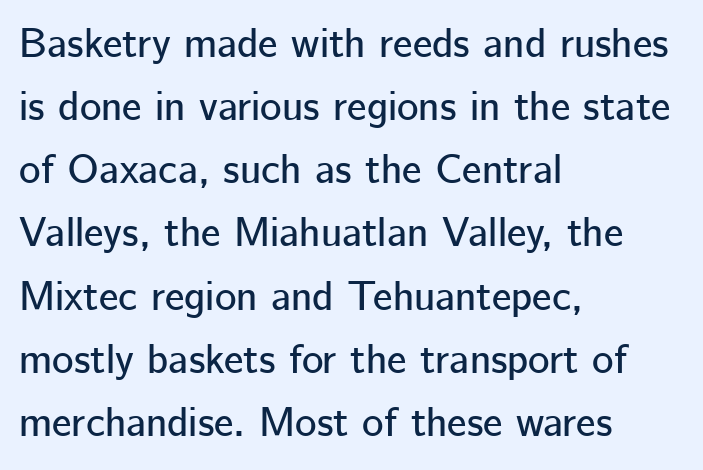
The image shows 41 px sans-serif type, upright; set left-aligned, normal line spacing (1.54x), normal letter spacing, not underlined; low stroke contrast and a medium x-height.
